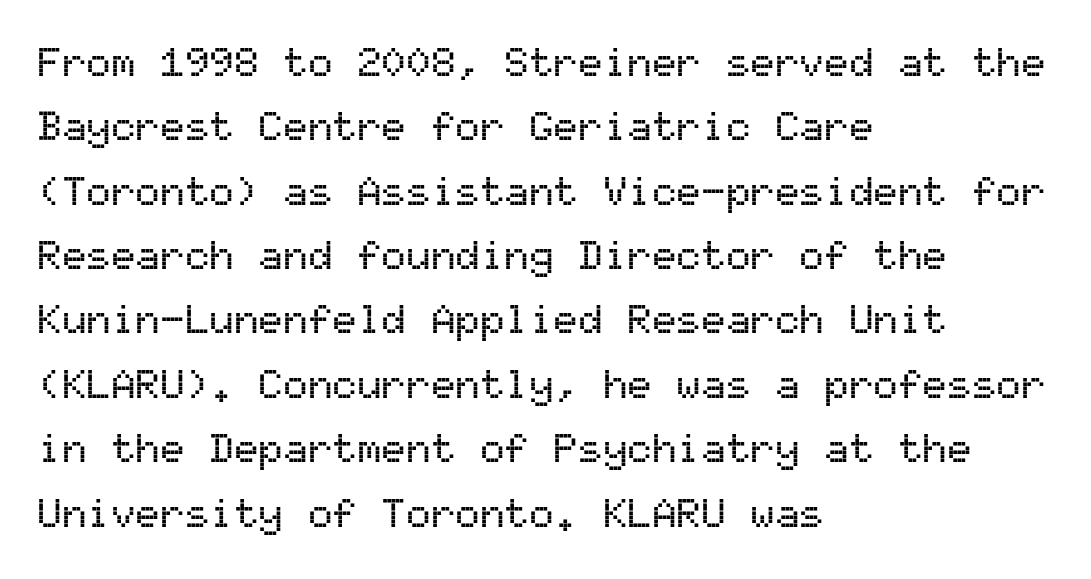
{"serif": "no", "italic": "no", "width": "normal", "stroke_contrast": "medium", "x_height": "medium", "monospaced": "yes", "underline": "no", "align": "left", "line_spacing": "normal", "line_spacing_ratio": 1.57, "letter_spacing": "normal", "letter_spacing_em": 0.0, "glyph_px": 41}
